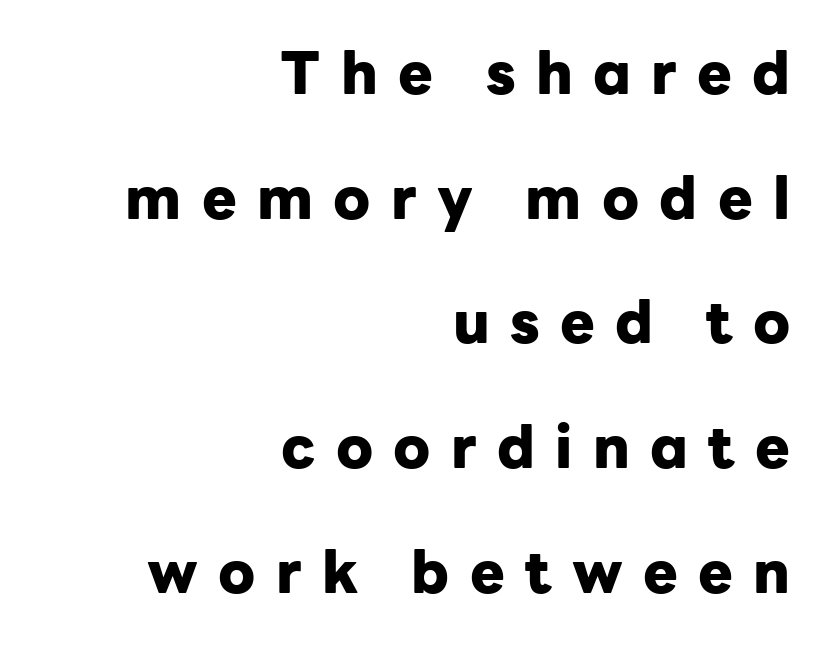
{"serif": "no", "italic": "no", "bold": "yes", "weight": "heavy", "width": "normal", "stroke_contrast": "low", "x_height": "medium", "monospaced": "no", "underline": "no", "align": "right", "line_spacing": "loose", "line_spacing_ratio": 2.15, "letter_spacing": "wide", "letter_spacing_em": 0.35, "glyph_px": 58}
